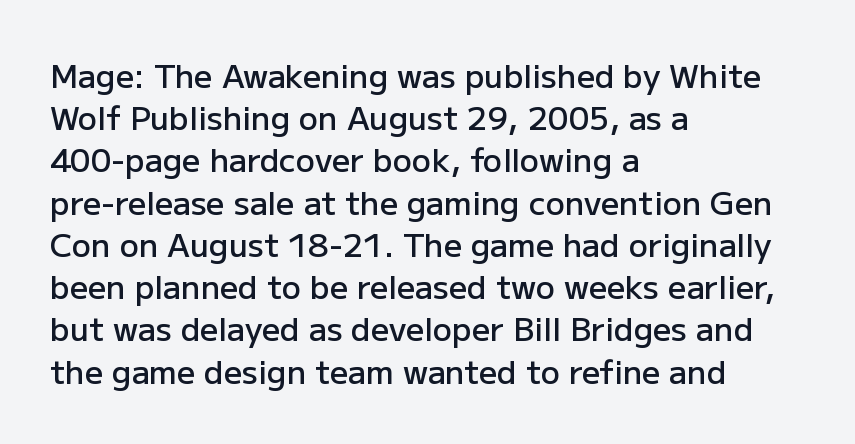
One glance says typical: line gaps are just what's usual. Nothing sits at the stroke ends, so this counts as sans-serif. Designer's note — italics off, roman on. The rendering uses natural spacing where letterforms have individual widths. Compared with typical body copy, the letter spacing here is the same. Moderately thickened strokes mark this as semibold type.
